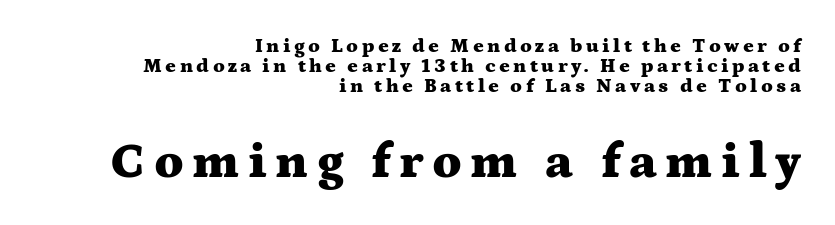
The words here are not underlined. A typesetter would call this proportional, since set widths differ per character. Alignment: flush right. Quick note: not italic, upright.
